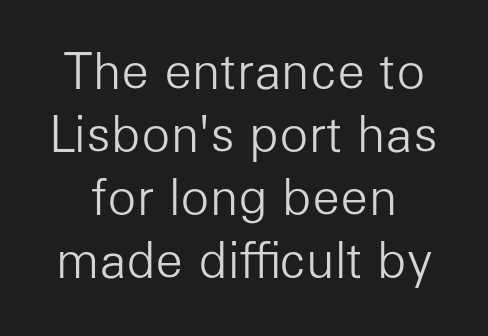
Q: Is the text bold? A: No.
Q: Is the text italic (slanted)? A: No, it is upright.
Q: Is the typeface a serif or a sans-serif typeface? A: Sans-serif.
Q: Is the text underlined? A: No.
Q: How is the paragraph aligned? A: Centered.
Q: Is the spacing between letters normal or unusually wide? A: Normal.
Q: Is the spacing between lines tight, normal or loose? A: Normal.
Q: Width (condensed, normal, or wide)? A: Normal.
Q: Stroke contrast? A: Low.
Q: x-height? A: Medium.
Q: Monospaced? A: No.
